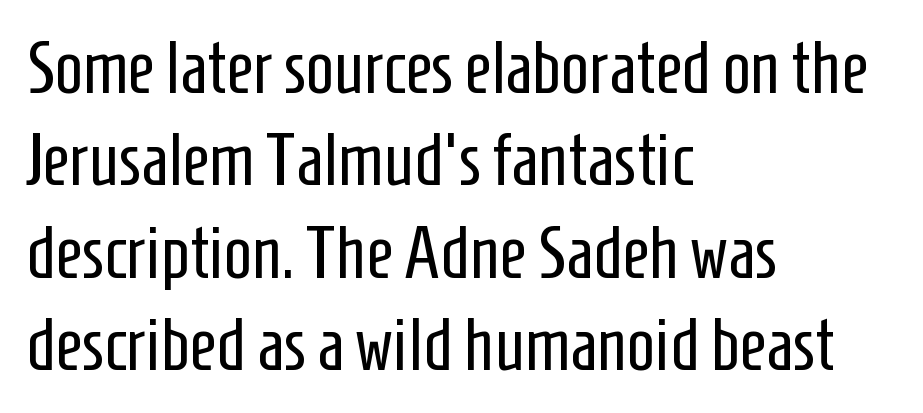
{"serif": "no", "italic": "no", "bold": "no", "weight": "regular", "width": "condensed", "stroke_contrast": "low", "x_height": "medium", "monospaced": "no", "underline": "no", "align": "left", "line_spacing": "normal", "line_spacing_ratio": 1.25, "letter_spacing": "normal", "letter_spacing_em": 0.0, "glyph_px": 74}
